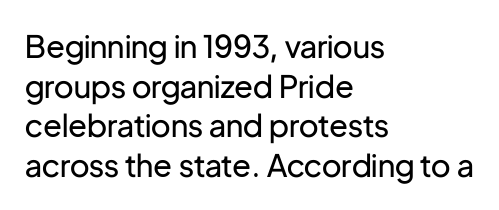
{"serif": "no", "italic": "no", "bold": "no", "weight": "regular", "width": "normal", "stroke_contrast": "low", "x_height": "medium", "monospaced": "no", "underline": "no", "align": "left", "line_spacing": "normal", "line_spacing_ratio": 1.28, "letter_spacing": "normal", "letter_spacing_em": 0.0, "glyph_px": 31}
